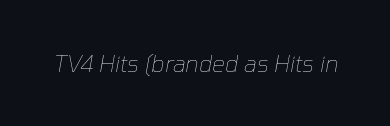
This reads as an unemphasized weight, regular at the heaviest. Unmarked baselines from the first word to the last. Compared with typical body copy, the letter spacing here is the same. Characters are canted at an angle relative to the baseline's perpendicular.
